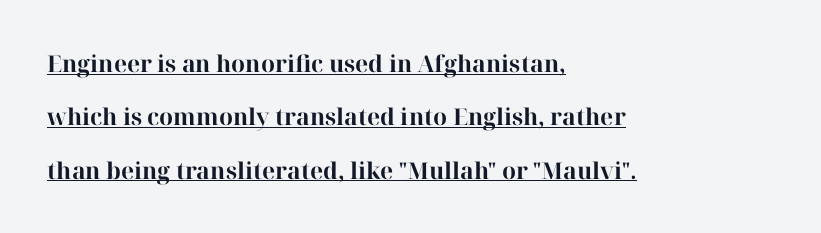
Q: Is the text bold? A: Yes.
Q: Is the text italic (slanted)? A: No, it is upright.
Q: Is the text underlined? A: Yes.
Q: How is the paragraph aligned? A: Left-aligned.
Q: Is the spacing between letters normal or unusually wide? A: Normal.
Q: Is the spacing between lines tight, normal or loose? A: Loose.
